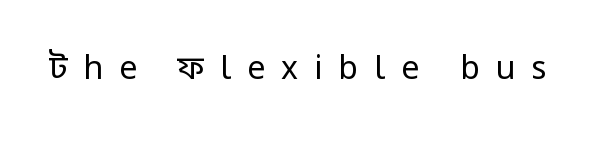
The letters advance in unequal steps, a hallmark of proportional type. The designer went with a sans here, leaving each stem footless. Letters have the restrained weight of plain body copy at most. Observe the wide spacing: letters keep a clear distance from each other. Posture: upright roman. Just letters on the line, the space beneath them empty.
